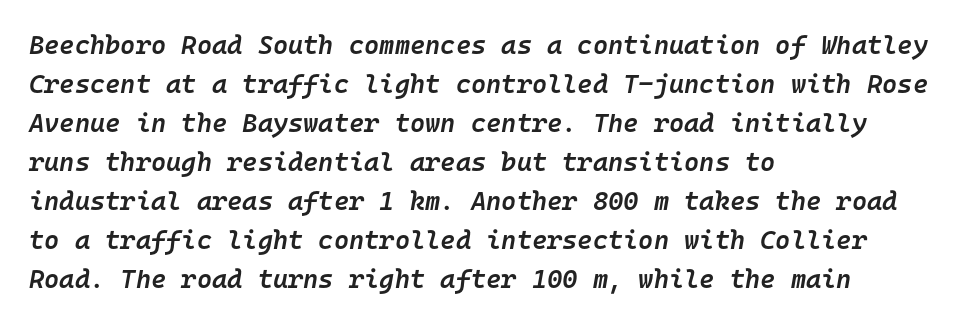
{"italic": "yes", "lean": "right", "slant_degrees": 10, "bold": "semi", "underline": "no", "align": "left", "line_spacing": "normal", "line_spacing_ratio": 1.5, "letter_spacing": "normal", "letter_spacing_em": 0.0, "glyph_px": 26}
